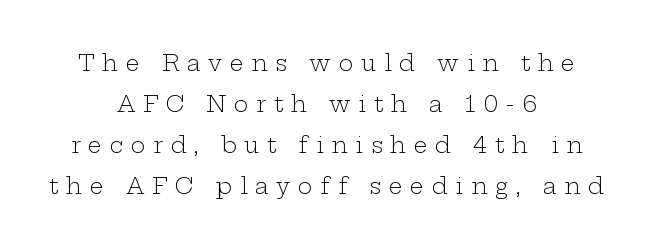
The foot of each line stays bare and open. A roman cut, with each character standing at attention. A centered setting, common on invitations and titles, is used for this passage. Is the letter spacing exaggerated? Yes — the characters are pushed far apart.
